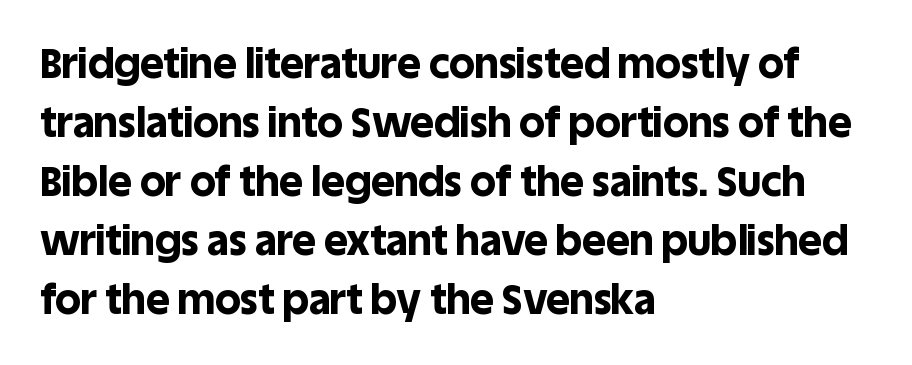
Every row of glyphs begins at an identical x-position on the left. Students, note that the glyphs here touch the page at normal intervals. The letters stand straight up with perfectly vertical stems. The space beneath each line is pristine and unruled. A typesetter would call this leading conventional body-copy spacing. Varying glyph widths throughout — classic text-font behaviour.
